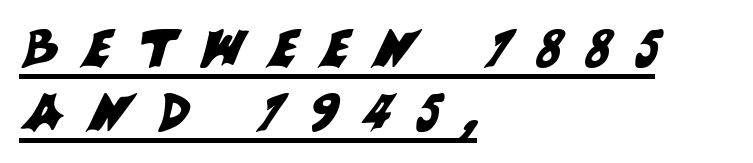
This sample has the flowing, uneven cadence of proportional lettering. Substantial extra tracking has been applied to these lines. Horizontally, the lines are justified to the leading edge only. Glance below the letters and you will spot a drawn line. Note: no serifs on the glyphs.
